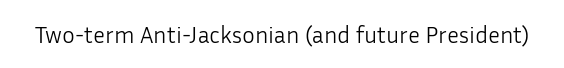
The image shows 24 px text type, upright; set normal letter spacing, not underlined.
